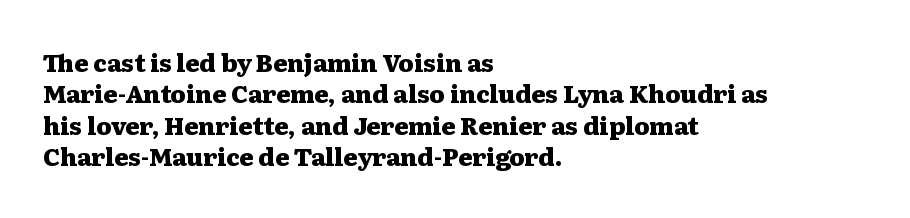
The image shows 24 px bold type, upright; set left-aligned, normal line spacing (1.31x), normal letter spacing, not underlined.
